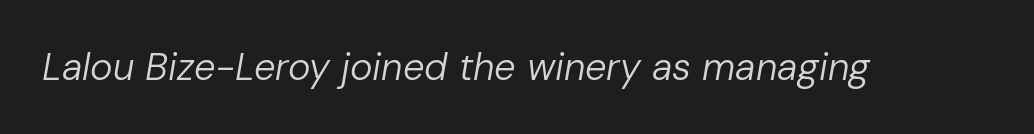
{"italic": "yes", "lean": "right", "slant_degrees": 10, "bold": "no", "weight": "regular", "width": "normal", "stroke_contrast": "low", "x_height": "medium", "monospaced": "no", "underline": "no", "letter_spacing": "normal", "letter_spacing_em": 0.0, "glyph_px": 38}
